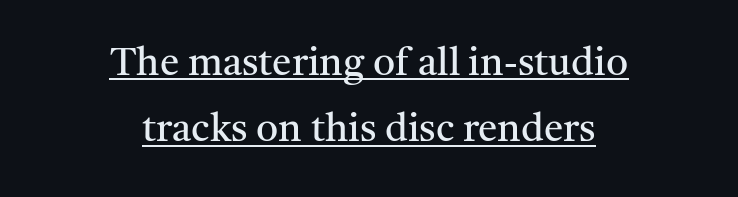
The leading is moderate, giving the passage an even texture. Little horizontal feet cap the strokes, marking this as serif type. Glyph-to-glyph distance matches everyday printed text. Quick note: not italic, upright. The characters are drawn with everyday or finer stroke widths.
